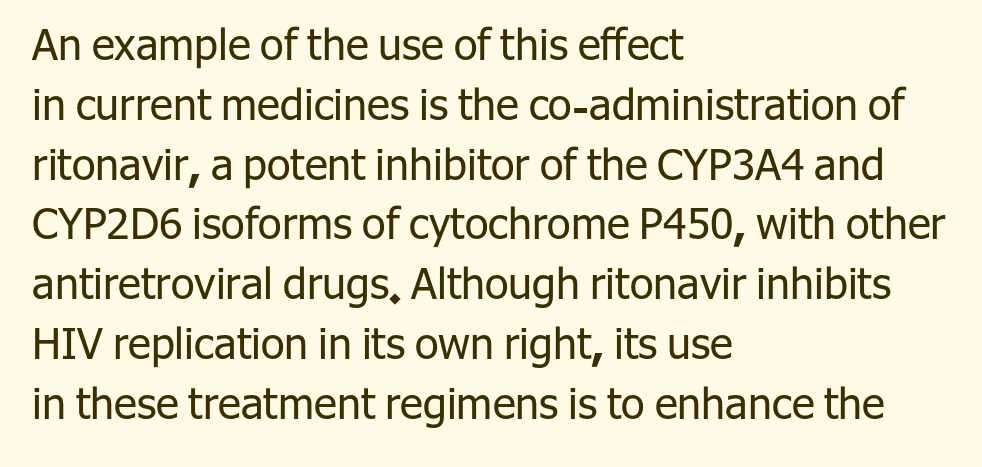
The image shows 43 px regular-weight sans-serif type, upright; set left-aligned, normal line spacing (1.39x), normal letter spacing, not underlined; low stroke contrast and a medium x-height.
